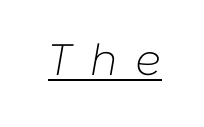
The image shows 44 px light type, italic (leaning right); set unusually wide letter spacing (+0.41 em), underlined; low stroke contrast and a medium x-height.
